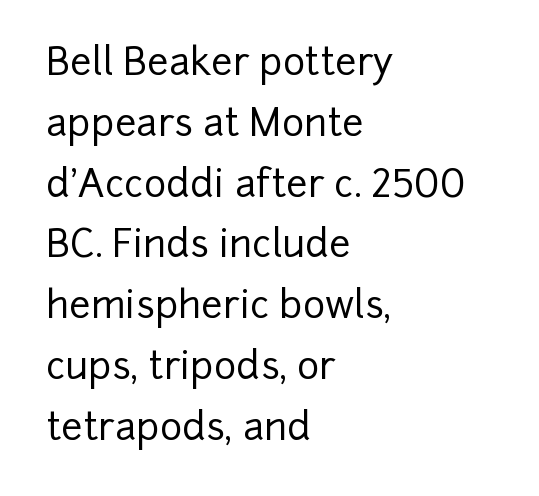
The letters advance in unequal steps, a hallmark of proportional type. The vertical gap from one line to the next is medium. The rendering keeps characters at their native spacing. A roman cut, with each character standing at attention.
